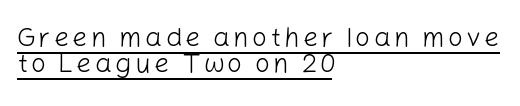
Q: Is the text bold? A: No.
Q: Is the text italic (slanted)? A: No, it is upright.
Q: Is the text underlined? A: Yes.
Q: How is the paragraph aligned? A: Left-aligned.
Q: Is the spacing between lines tight, normal or loose? A: Tight.
